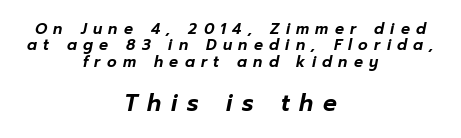
Size hierarchy here favors the trailing block over the leading one. Regarding leading, the lines here are crowded together. The gap between lines stays unmarked. Short and long lines alike share a common midpoint.
